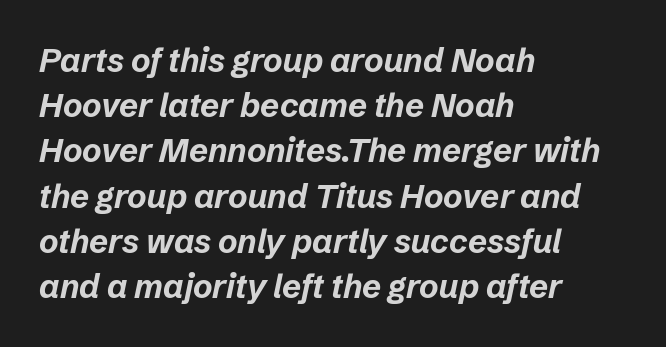
{"italic": "yes", "lean": "right", "slant_degrees": 12, "bold": "yes", "weight": "bold", "width": "normal", "stroke_contrast": "low", "x_height": "medium", "monospaced": "no", "underline": "no", "align": "left", "line_spacing": "normal", "line_spacing_ratio": 1.37, "letter_spacing": "normal", "letter_spacing_em": 0.0, "glyph_px": 33}
